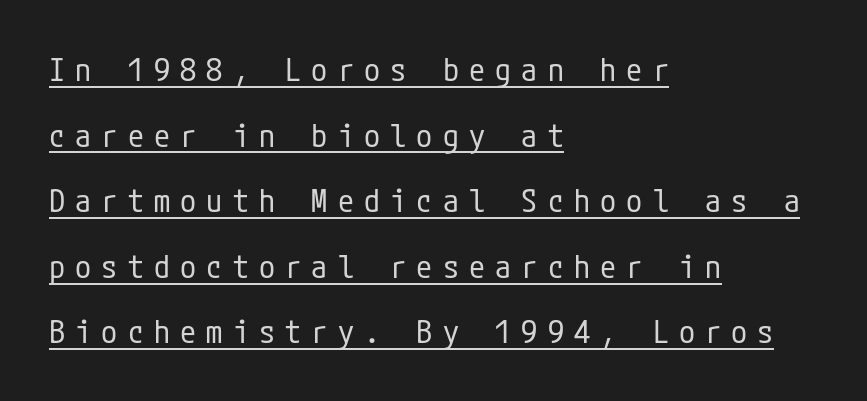
{"serif": "no", "italic": "no", "bold": "no", "weight": "regular", "width": "condensed", "stroke_contrast": "low", "x_height": "medium", "underline": "yes", "align": "left", "line_spacing": "loose", "line_spacing_ratio": 2.05, "letter_spacing": "wide", "letter_spacing_em": 0.32, "glyph_px": 32}
